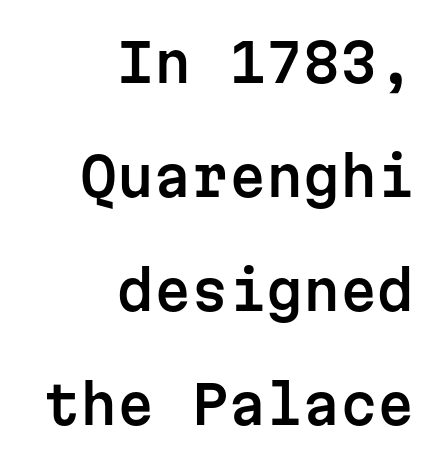
{"serif": "no", "italic": "no", "width": "normal", "stroke_contrast": "low", "x_height": "medium", "monospaced": "yes", "underline": "no", "align": "right", "line_spacing": "loose", "line_spacing_ratio": 2.15, "letter_spacing": "normal", "letter_spacing_em": 0.0, "glyph_px": 53}
